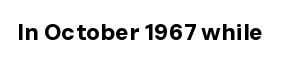
The image shows 23 px bold type, upright; set normal letter spacing, not underlined.
